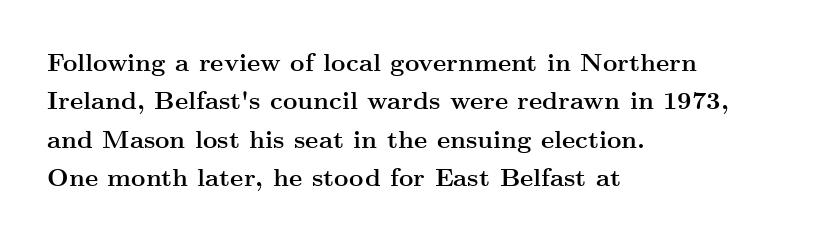
{"italic": "no", "bold": "yes", "underline": "no", "align": "left", "line_spacing": "normal", "line_spacing_ratio": 1.54, "letter_spacing": "normal", "letter_spacing_em": 0.0, "glyph_px": 25}
